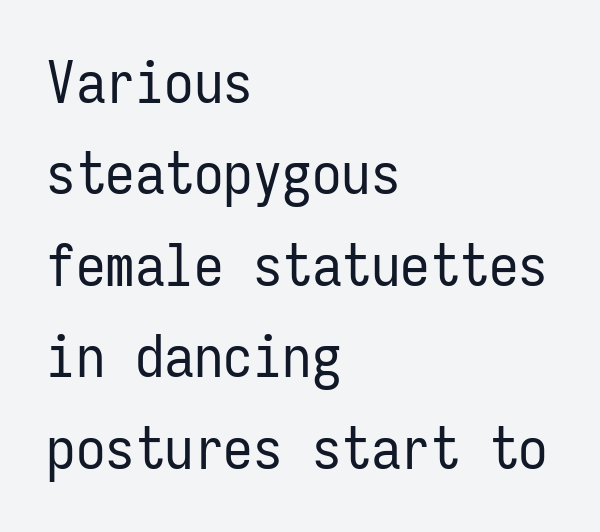
{"serif": "no", "italic": "no", "bold": "no", "weight": "regular", "width": "condensed", "stroke_contrast": "low", "x_height": "medium", "monospaced": "yes", "underline": "no", "align": "left", "line_spacing": "normal", "line_spacing_ratio": 1.55, "letter_spacing": "normal", "letter_spacing_em": 0.0, "glyph_px": 59}
